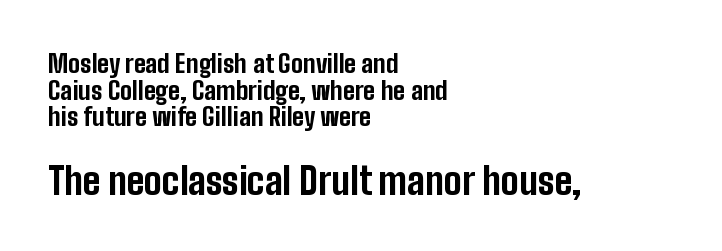
These lines keep a tight, regular rhythm from letter to letter. Horizontally, the lines are justified to the leading edge only. Does the lettering tilt? It doesn't — this is upright. The second block has been scaled up relative to the first. The type family on display is of the sans-serif kind.
